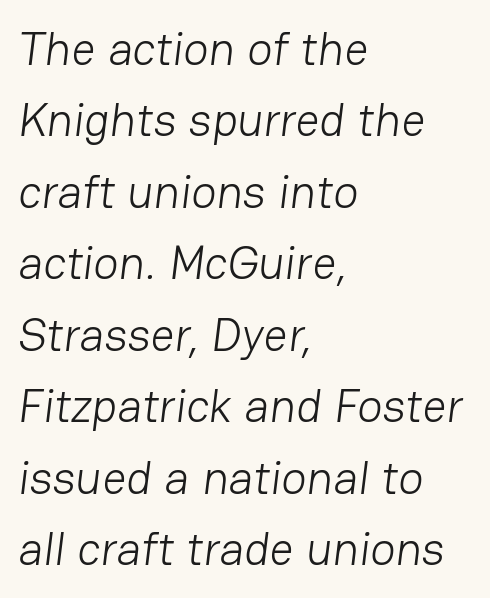
The rendering uses natural spacing where letterforms have individual widths. The rendering keeps characters at their native spacing. Regarding leading, the lines here are spaced in the standard way. The passage shown is not underscored anywhere. Classification — sans serif.
